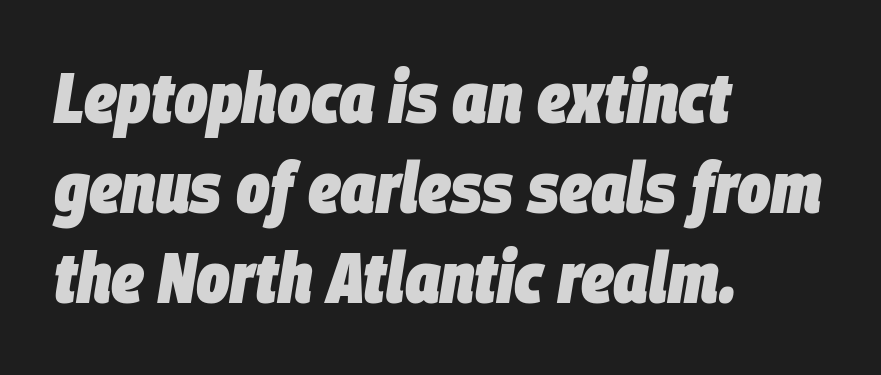
Q: Is the text bold? A: Yes.
Q: Is the text italic (slanted)? A: Yes, it leans right by about 9 degrees.
Q: Is the text underlined? A: No.
Q: How is the paragraph aligned? A: Left-aligned.
Q: Is the spacing between letters normal or unusually wide? A: Normal.
Q: Is the spacing between lines tight, normal or loose? A: Normal.
Q: Width (condensed, normal, or wide)? A: Condensed.
Q: Stroke contrast? A: Low.
Q: x-height? A: Large.
Q: Monospaced? A: No.
